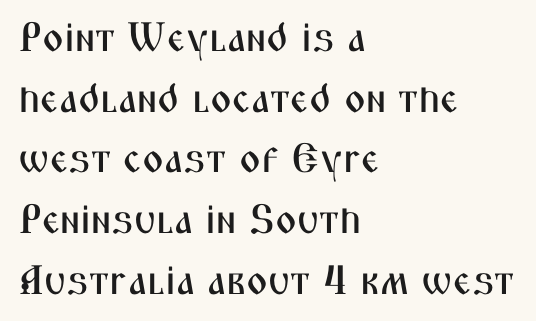
Q: Is the text italic (slanted)? A: No, it is upright.
Q: Is the typeface a serif or a sans-serif typeface? A: Sans-serif.
Q: Is the text underlined? A: No.
Q: How is the paragraph aligned? A: Left-aligned.
Q: Is the spacing between letters normal or unusually wide? A: Normal.
Q: Is the spacing between lines tight, normal or loose? A: Normal.
Q: Width (condensed, normal, or wide)? A: Condensed.
Q: Stroke contrast? A: Medium.
Q: x-height? A: Medium.
Q: Monospaced? A: No.
